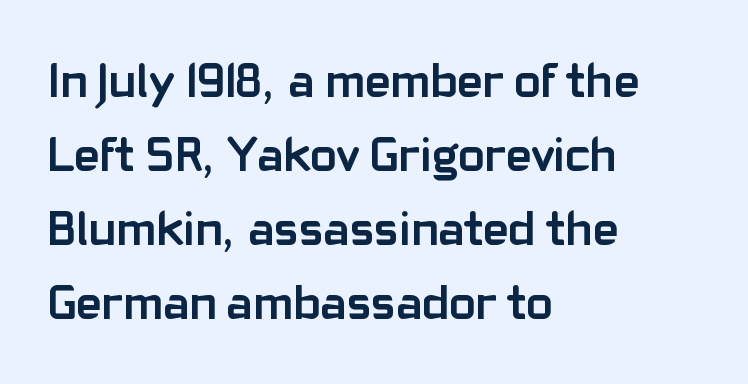
Q: Is the text bold? A: Yes.
Q: Is the text italic (slanted)? A: No, it is upright.
Q: Is the typeface a serif or a sans-serif typeface? A: Sans-serif.
Q: Is the text underlined? A: No.
Q: How is the paragraph aligned? A: Left-aligned.
Q: Is the spacing between letters normal or unusually wide? A: Normal.
Q: Is the spacing between lines tight, normal or loose? A: Normal.
Q: Width (condensed, normal, or wide)? A: Normal.
Q: Stroke contrast? A: Low.
Q: x-height? A: Medium.
Q: Monospaced? A: No.
